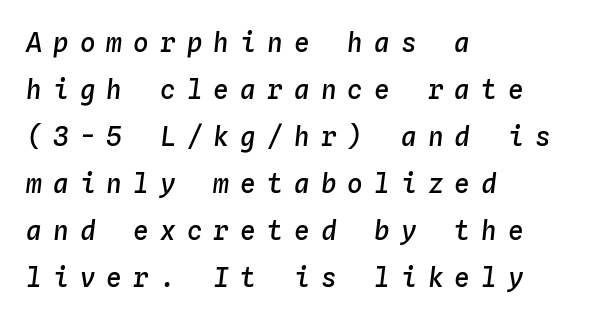
Q: Is the text bold? A: Semi-bold.
Q: Is the text italic (slanted)? A: Yes, it leans right by about 4 degrees.
Q: Is the text underlined? A: No.
Q: How is the paragraph aligned? A: Left-aligned.
Q: Is the spacing between letters normal or unusually wide? A: Unusually wide.
